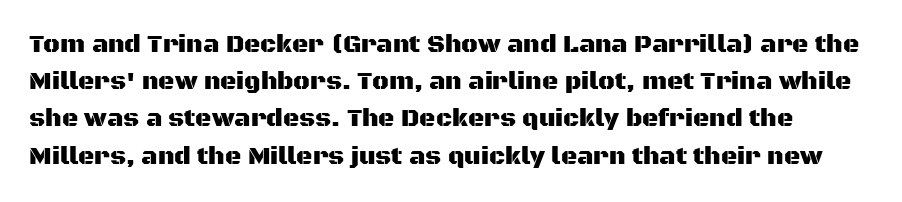
Q: Is the text italic (slanted)? A: No, it is upright.
Q: Is the text underlined? A: No.
Q: Is the spacing between letters normal or unusually wide? A: Normal.
Q: Is the spacing between lines tight, normal or loose? A: Normal.
